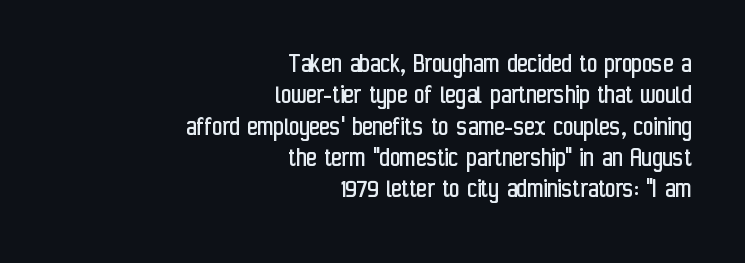
{"serif": "no", "italic": "no", "bold": "no", "weight": "regular", "width": "condensed", "stroke_contrast": "low", "x_height": "medium", "monospaced": "no", "underline": "no", "align": "right", "line_spacing": "tight", "line_spacing_ratio": 1.12, "letter_spacing": "normal", "letter_spacing_em": 0.0, "glyph_px": 28}
